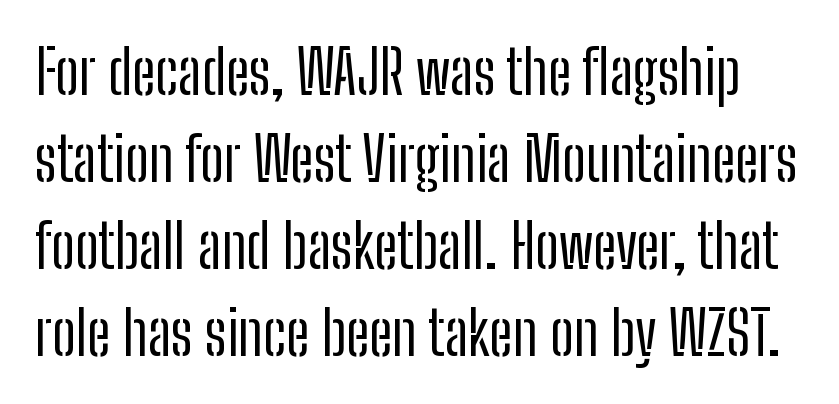
{"serif": "no", "italic": "no", "bold": "no", "weight": "regular", "width": "condensed", "stroke_contrast": "low", "x_height": "medium", "monospaced": "no", "underline": "no", "line_spacing": "normal", "line_spacing_ratio": 1.45, "letter_spacing": "normal", "letter_spacing_em": 0.0, "glyph_px": 60}
